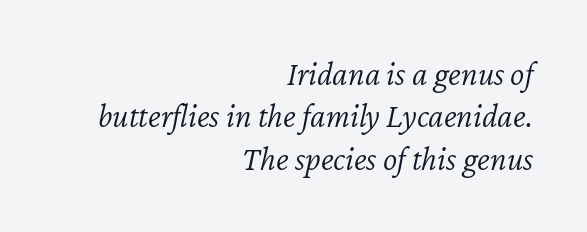
{"italic": "yes", "lean": "right", "slant_degrees": 12, "bold": "no", "weight": "light", "width": "normal", "stroke_contrast": "low", "x_height": "medium", "monospaced": "no", "underline": "no", "align": "right", "line_spacing": "normal", "line_spacing_ratio": 1.25, "letter_spacing": "normal", "letter_spacing_em": 0.0, "glyph_px": 34}
